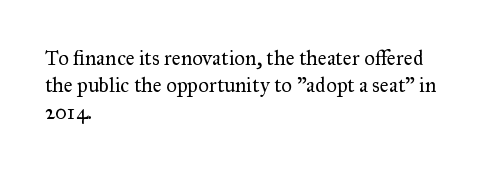
The image shows 21 px text type, upright; set left-aligned, normal line spacing (1.28x), normal letter spacing, not underlined.
